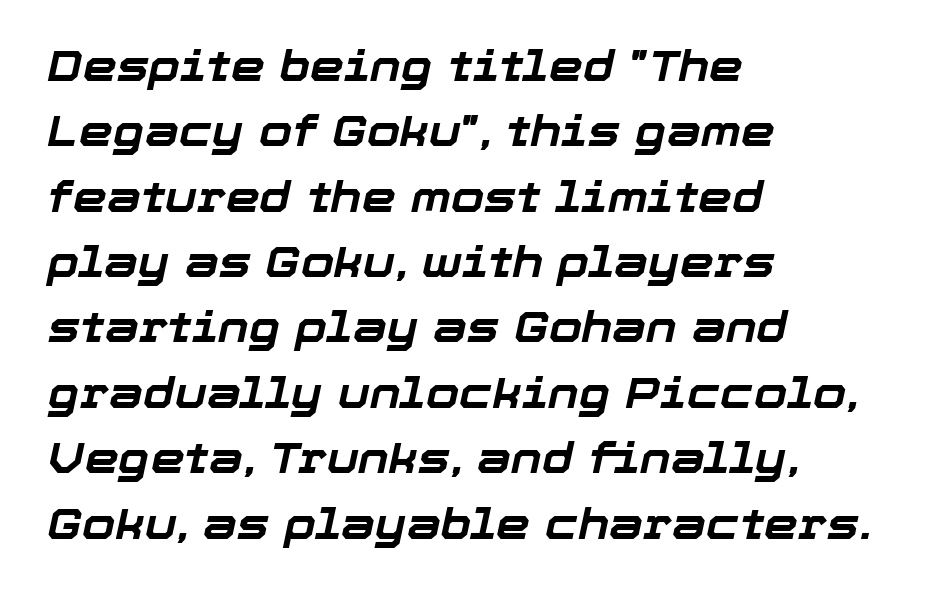
The image shows 43 px bold type, italic (leaning right); set left-aligned, normal line spacing (1.52x), normal letter spacing, not underlined; low stroke contrast and a medium x-height.
